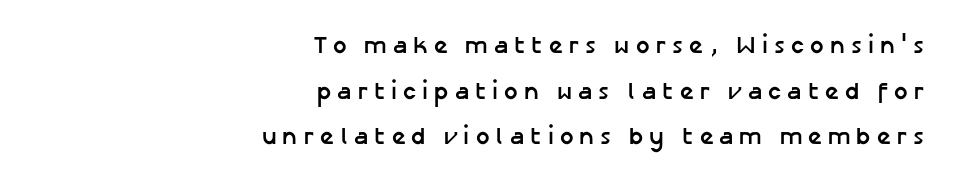
The block of text is sparse from top to bottom, with ample space between rows. The zone under the glyphs is completely vacant. The lines in this sample share a right terminus and differ only in where they begin. Tracking here is generous; glyphs stand well apart from one another.
